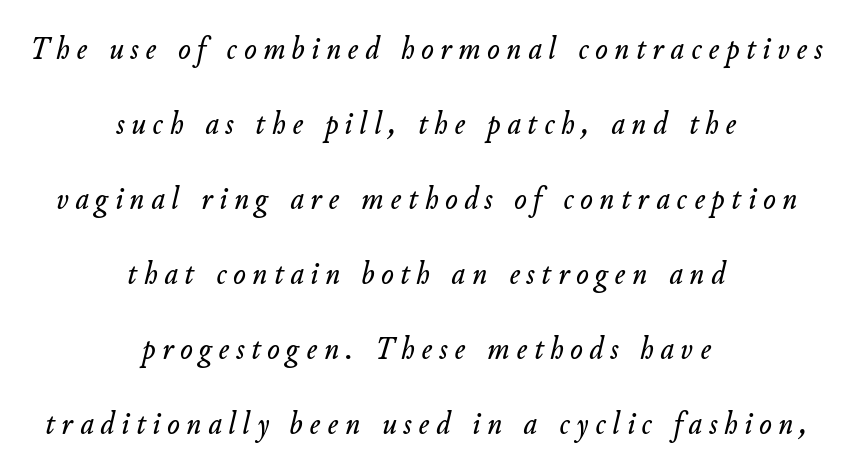
A student would call this center alignment; a typographer would say set centered. The passage shown is typed in a proportional face where columns would drift. Rule under the text: the space is simply empty. Here the glyphs are tracked loosely, breaking word shapes into spaced letters. It's the slanting kind of type. A great deal of white space separates one row of letters from the next.
